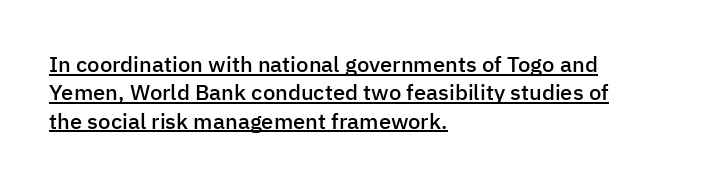
Q: Is the text bold? A: Semi-bold.
Q: Is the text italic (slanted)? A: No, it is upright.
Q: Is the text underlined? A: Yes.
Q: How is the paragraph aligned? A: Left-aligned.
Q: Is the spacing between letters normal or unusually wide? A: Normal.
Q: Is the spacing between lines tight, normal or loose? A: Normal.
